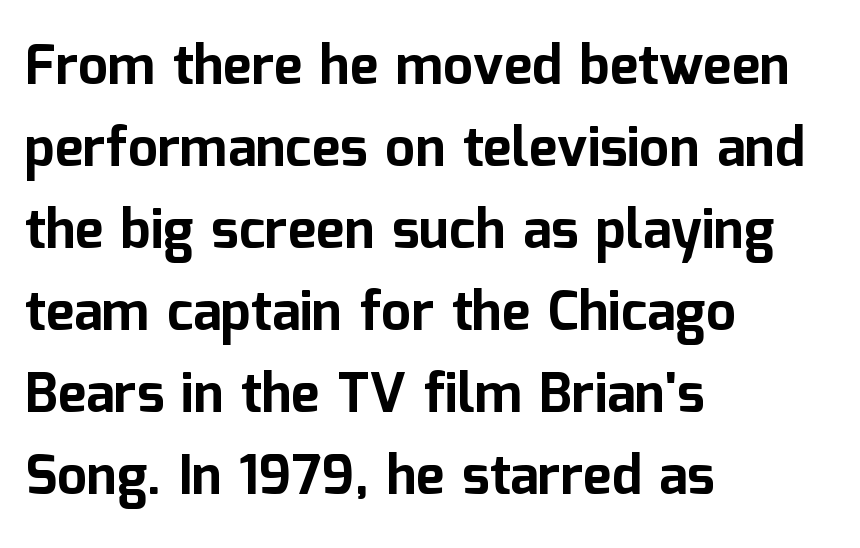
Q: Is the text bold? A: Yes.
Q: Is the text italic (slanted)? A: No, it is upright.
Q: Is the typeface a serif or a sans-serif typeface? A: Sans-serif.
Q: Is the text underlined? A: No.
Q: How is the paragraph aligned? A: Left-aligned.
Q: Is the spacing between letters normal or unusually wide? A: Normal.
Q: Is the spacing between lines tight, normal or loose? A: Normal.
Q: Width (condensed, normal, or wide)? A: Normal.
Q: Stroke contrast? A: Low.
Q: x-height? A: Medium.
Q: Monospaced? A: No.
